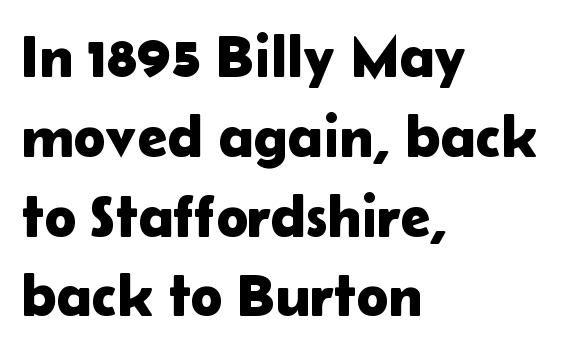
{"serif": "no", "italic": "no", "width": "normal", "stroke_contrast": "low", "x_height": "medium", "monospaced": "no", "underline": "no", "align": "left", "line_spacing": "normal", "line_spacing_ratio": 1.33, "letter_spacing": "normal", "letter_spacing_em": 0.0, "glyph_px": 60}
